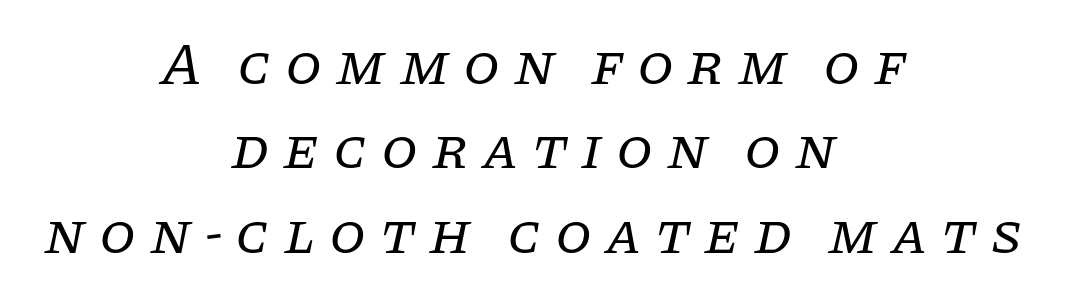
The image shows 59 px regular-weight serif type, italic (leaning right); set centered, normal line spacing (1.43x), unusually wide letter spacing (+0.23 em), not underlined; low stroke contrast and a large x-height.
